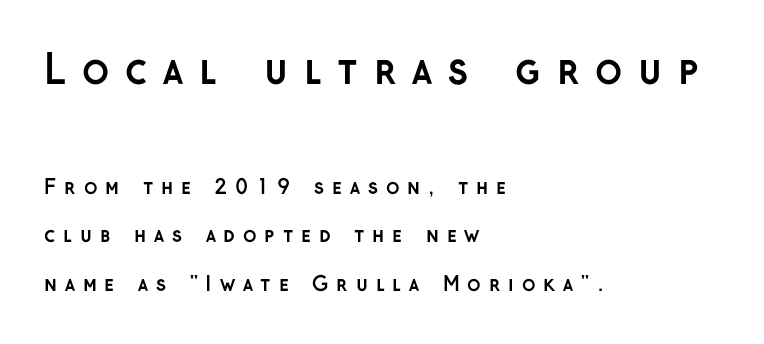
{"serif": "no", "italic": "no", "bold": "yes", "weight": "semibold", "width": "normal", "stroke_contrast": "low", "x_height": "medium", "monospaced": "no", "underline": "no", "align": "left", "line_spacing": "loose", "line_spacing_ratio": 2.44, "letter_spacing": "wide", "letter_spacing_em": 0.39, "larger_block": "first", "size_ratio": 2.0, "glyph_px": 40}
